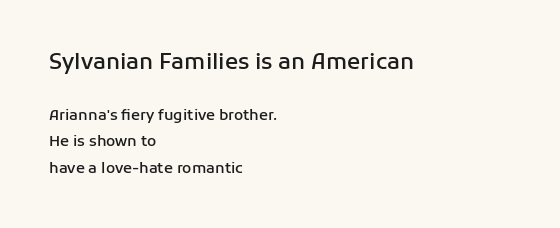
The image shows 22 px text type, upright; set left-aligned, line spacing 1.77x, normal letter spacing, not underlined; the first (top) block is 1.47x larger.
